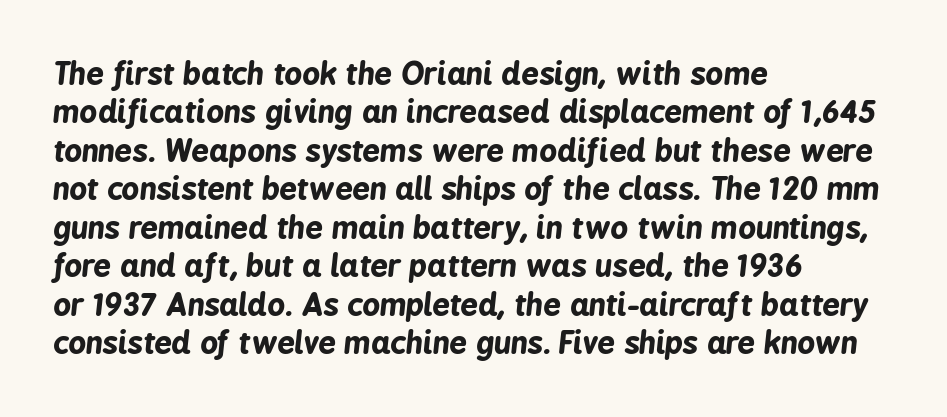
The area under the type is left untouched. Its strokes are broad and dark, the hallmark of bold type. A typesetter would mark this as italic. Here the glyphs are tracked normally, forming tight word shapes.
